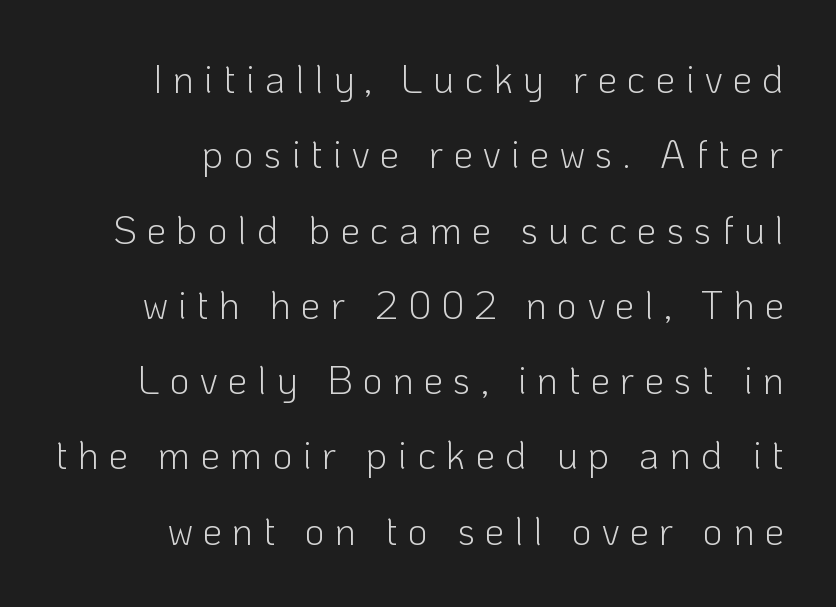
The image shows 39 px light sans-serif type, upright; set right-aligned, loose line spacing (1.93x), unusually wide letter spacing (+0.26 em), not underlined; low stroke contrast and a medium x-height.
